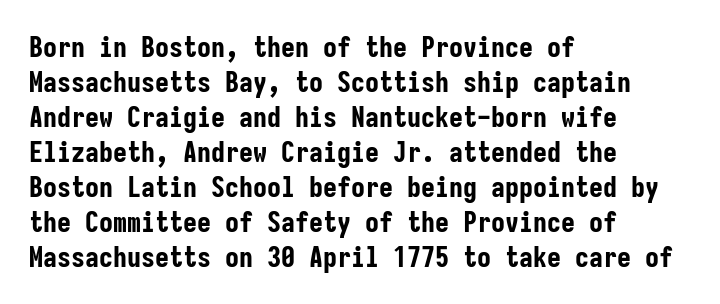
Q: Is the text bold? A: Yes.
Q: Is the text italic (slanted)? A: No, it is upright.
Q: Is the typeface a serif or a sans-serif typeface? A: Sans-serif.
Q: Is the text underlined? A: No.
Q: How is the paragraph aligned? A: Left-aligned.
Q: Is the spacing between letters normal or unusually wide? A: Normal.
Q: Is the spacing between lines tight, normal or loose? A: Normal.
Q: Width (condensed, normal, or wide)? A: Condensed.
Q: Stroke contrast? A: Low.
Q: x-height? A: Medium.
Q: Monospaced? A: Yes.
